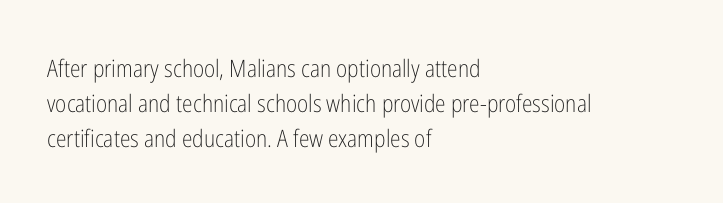
The image shows 24 px text type, upright; set left-aligned, normal line spacing (1.45x), normal letter spacing, not underlined.
